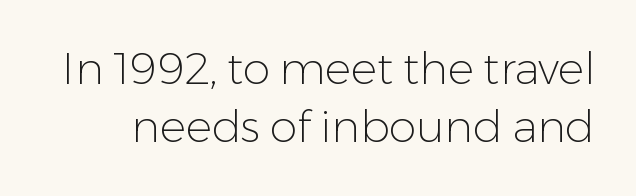
{"serif": "no", "italic": "no", "bold": "no", "weight": "light", "width": "normal", "stroke_contrast": "low", "x_height": "medium", "monospaced": "no", "underline": "no", "line_spacing": "normal", "line_spacing_ratio": 1.32, "letter_spacing": "normal", "letter_spacing_em": 0.0, "glyph_px": 44}
